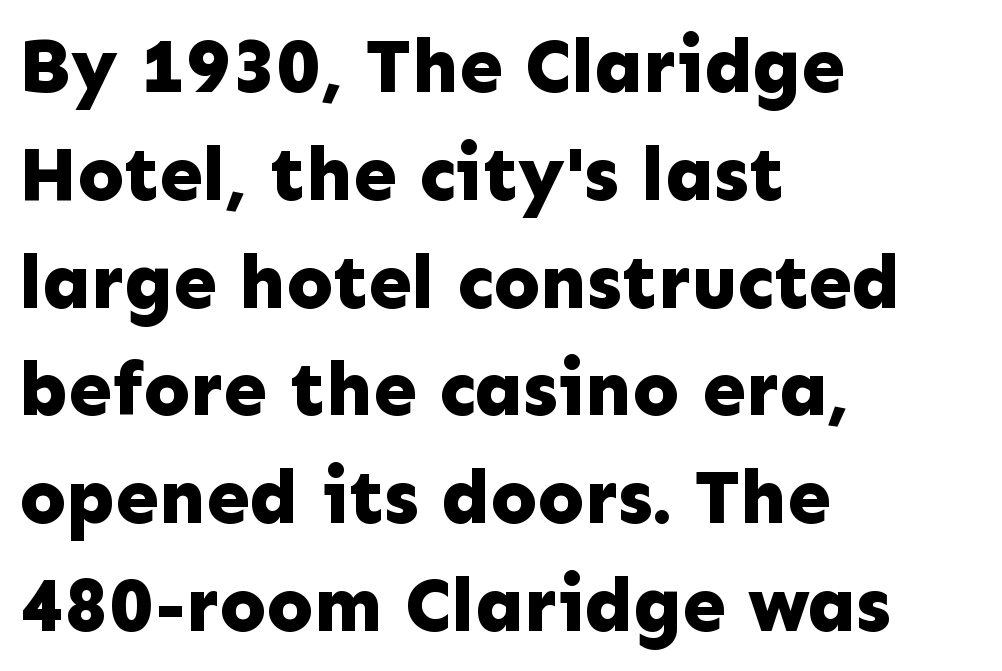
{"serif": "no", "italic": "no", "bold": "yes", "weight": "bold", "width": "normal", "stroke_contrast": "low", "x_height": "medium", "monospaced": "no", "underline": "no", "align": "left", "line_spacing": "normal", "line_spacing_ratio": 1.4, "letter_spacing": "normal", "letter_spacing_em": 0.0, "glyph_px": 77}
